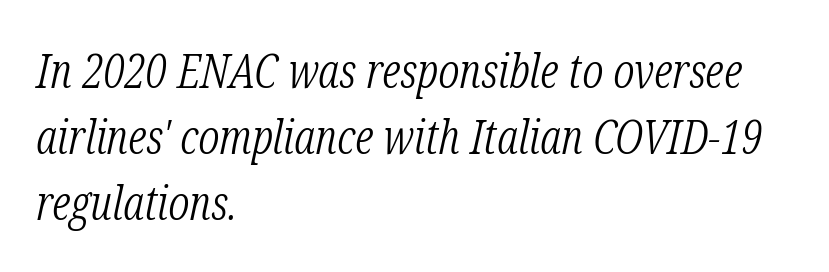
{"serif": "yes", "italic": "yes", "lean": "right", "slant_degrees": 12, "bold": "no", "weight": "light", "width": "condensed", "stroke_contrast": "low", "x_height": "medium", "monospaced": "no", "underline": "no", "align": "left", "line_spacing": "normal", "line_spacing_ratio": 1.38, "letter_spacing": "normal", "letter_spacing_em": 0.0, "glyph_px": 48}
